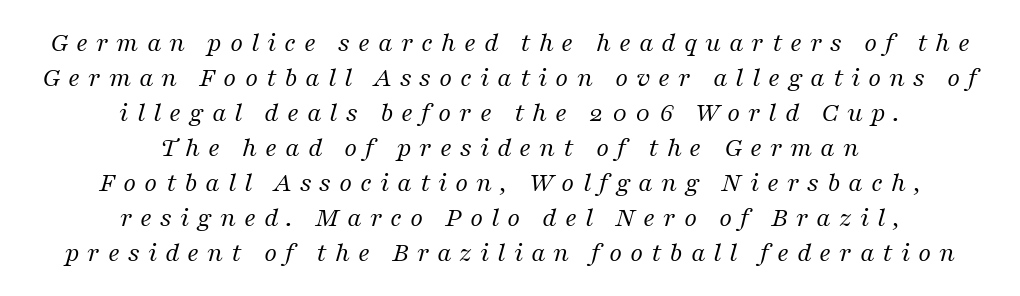
Q: Is the text bold? A: No.
Q: Is the text italic (slanted)? A: Yes, it leans right by about 16 degrees.
Q: Is the typeface a serif or a sans-serif typeface? A: Serif.
Q: Is the text underlined? A: No.
Q: How is the paragraph aligned? A: Centered.
Q: Is the spacing between letters normal or unusually wide? A: Unusually wide.
Q: Is the spacing between lines tight, normal or loose? A: Normal.
Q: Width (condensed, normal, or wide)? A: Normal.
Q: Stroke contrast? A: Medium.
Q: x-height? A: Medium.
Q: Monospaced? A: No.
